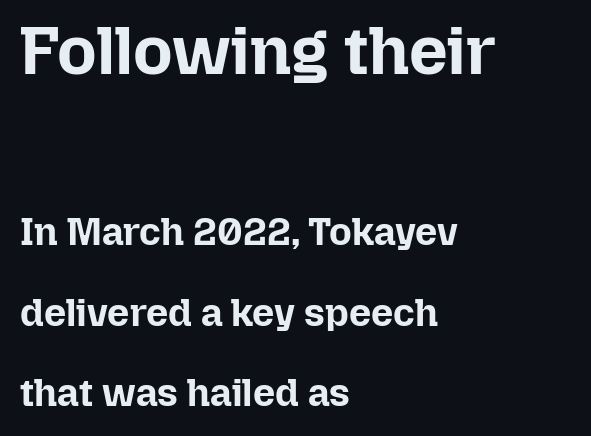
The image shows 68 px bold type, upright; set left-aligned, loose line spacing (2.06x), normal letter spacing, not underlined; the first (top) block is 1.74x larger; low stroke contrast and a medium x-height.
